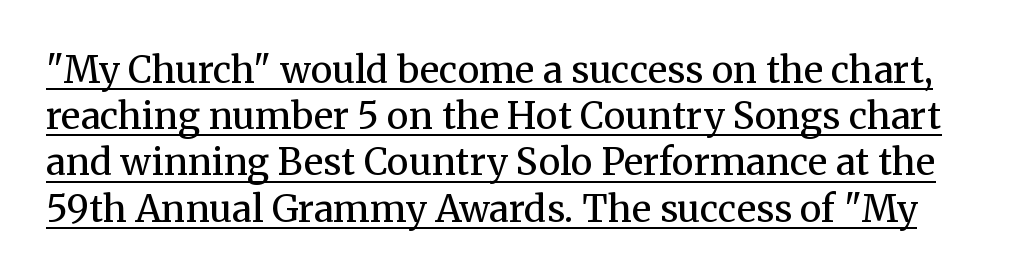
The image shows 37 px regular-weight serif type, upright; set normal line spacing (1.25x), normal letter spacing, underlined; medium stroke contrast and a medium x-height.
